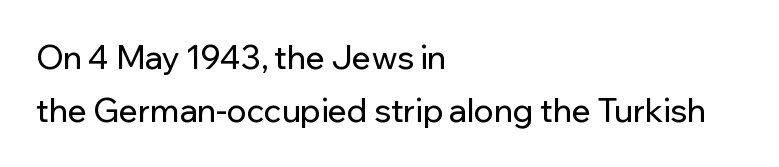
The image shows 32 px sans-serif type, upright; set left-aligned, normal line spacing (1.65x), normal letter spacing, not underlined; low stroke contrast and a medium x-height.
